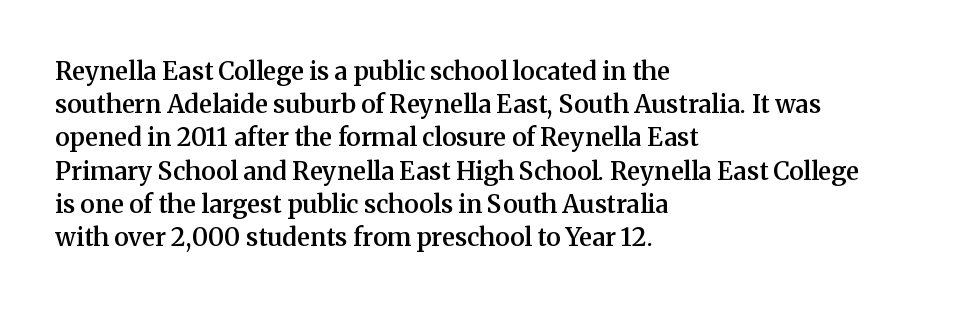
Which margin do the lines hug? The left one — the right edge is uneven. The space beneath each line is pristine and unruled. The line texture is even and compact thanks to regular tracking. Line spacing here is normal. The face used here is a semibold: visibly heavier than regular, lighter than bold.
